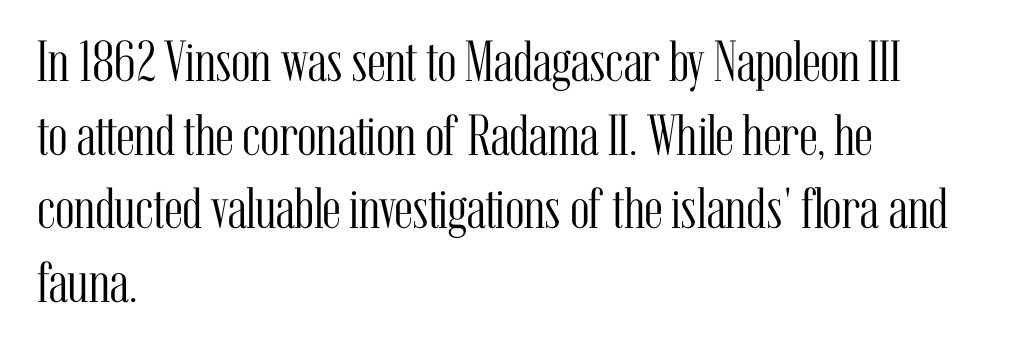
Q: Is the text bold? A: No.
Q: Is the text italic (slanted)? A: No, it is upright.
Q: Is the typeface a serif or a sans-serif typeface? A: Serif.
Q: Is the text underlined? A: No.
Q: How is the paragraph aligned? A: Left-aligned.
Q: Is the spacing between letters normal or unusually wide? A: Normal.
Q: Is the spacing between lines tight, normal or loose? A: Normal.
Q: Width (condensed, normal, or wide)? A: Condensed.
Q: Stroke contrast? A: Medium.
Q: x-height? A: Medium.
Q: Monospaced? A: No.
